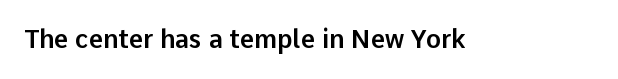
Q: Is the text italic (slanted)? A: No, it is upright.
Q: Is the text underlined? A: No.
Q: Is the spacing between letters normal or unusually wide? A: Normal.
